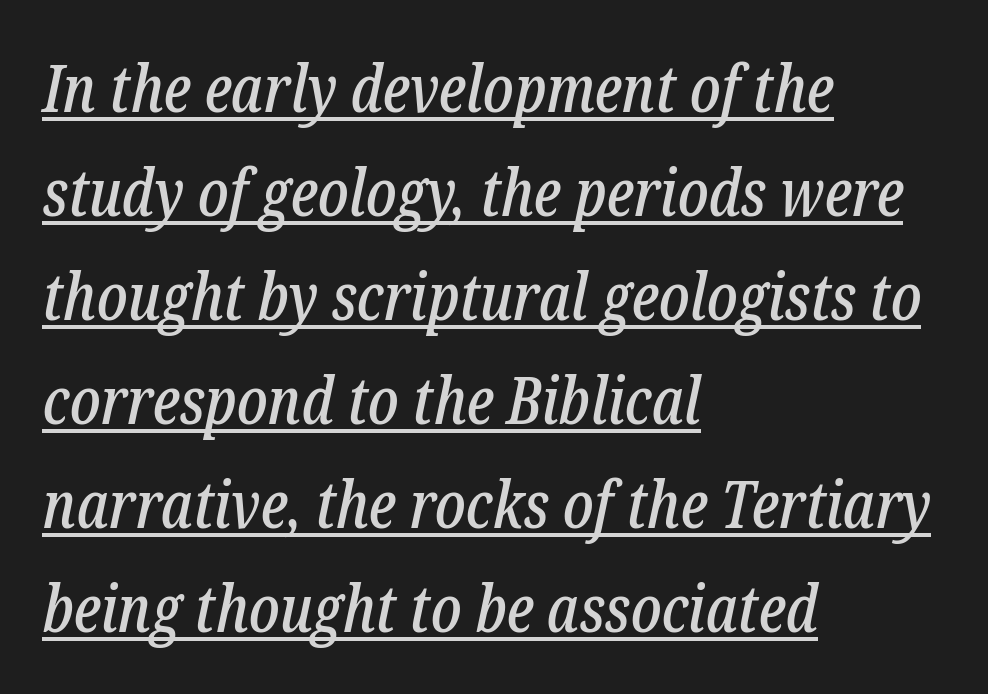
{"serif": "yes", "italic": "yes", "lean": "right", "slant_degrees": 12, "width": "condensed", "stroke_contrast": "low", "x_height": "medium", "monospaced": "no", "underline": "yes", "align": "left", "line_spacing": "normal", "line_spacing_ratio": 1.6, "letter_spacing": "normal", "letter_spacing_em": 0.0, "glyph_px": 65}
